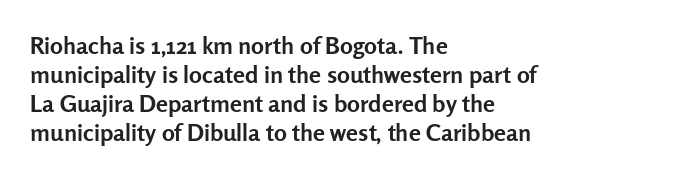
Bold? Absolutely — the strokes are thick and heavy. These lines are set flush left with a ragged right edge. Each row of text sits above clean, open space. There is no visible air inserted between adjacent glyphs. The type sits square on the baseline with zero lean.
